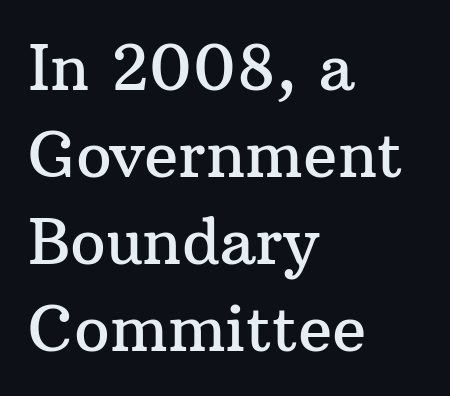
Q: Is the text italic (slanted)? A: No, it is upright.
Q: Is the typeface a serif or a sans-serif typeface? A: Serif.
Q: Is the text underlined? A: No.
Q: How is the paragraph aligned? A: Left-aligned.
Q: Is the spacing between letters normal or unusually wide? A: Normal.
Q: Is the spacing between lines tight, normal or loose? A: Normal.
Q: Width (condensed, normal, or wide)? A: Normal.
Q: Stroke contrast? A: Medium.
Q: x-height? A: Medium.
Q: Monospaced? A: No.
